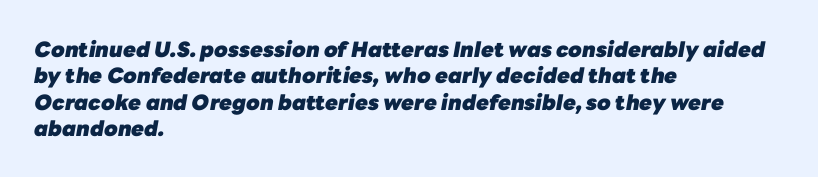
The image shows 21 px bold type, italic (leaning right); set left-aligned, normal line spacing (1.26x), normal letter spacing, not underlined.
